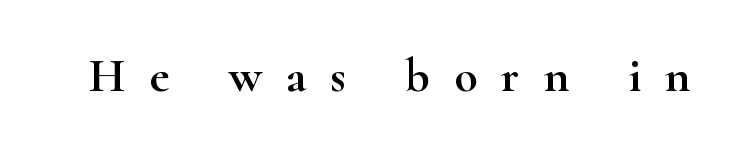
The image shows 48 px wide serif type, upright; set unusually wide letter spacing (+0.5 em), not underlined; high stroke contrast and a small x-height.
